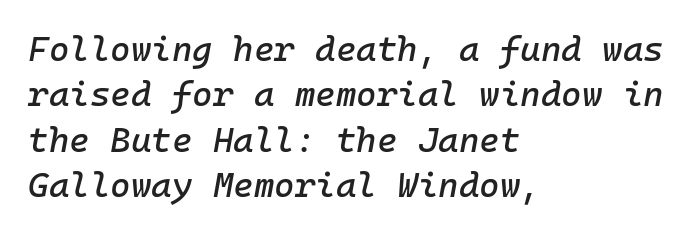
The gap between lines stays unmarked. The passage shown has conventional tracking throughout. This sample keeps an unexceptional amount of space between lines. You can tell it's italic because the verticals aren't actually vertical. This sample has the even, mechanical cadence of fixed-width lettering.
